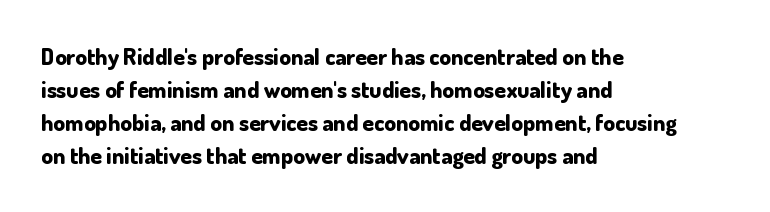
Q: Is the text bold? A: Yes.
Q: Is the text italic (slanted)? A: No, it is upright.
Q: Is the text underlined? A: No.
Q: How is the paragraph aligned? A: Left-aligned.
Q: Is the spacing between letters normal or unusually wide? A: Normal.
Q: Is the spacing between lines tight, normal or loose? A: Normal.
